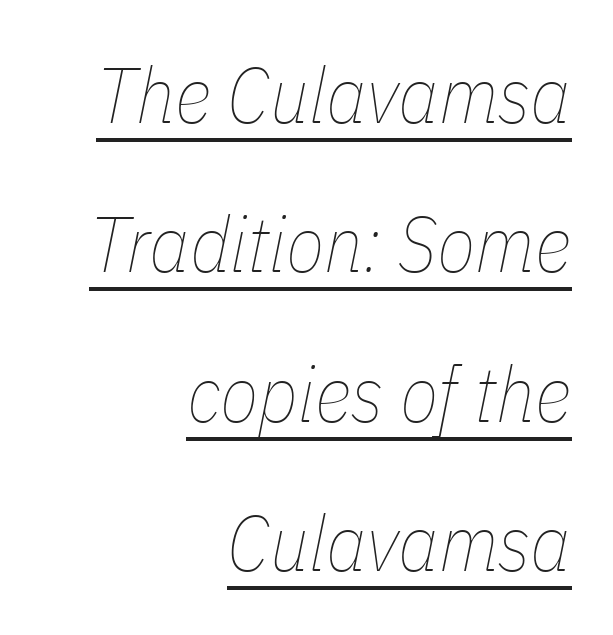
Q: Is the text bold? A: No.
Q: Is the text italic (slanted)? A: Yes, it leans right by about 11 degrees.
Q: Is the text underlined? A: Yes.
Q: How is the paragraph aligned? A: Right-aligned.
Q: Is the spacing between letters normal or unusually wide? A: Normal.
Q: Width (condensed, normal, or wide)? A: Condensed.
Q: Stroke contrast? A: Low.
Q: x-height? A: Medium.
Q: Monospaced? A: No.
